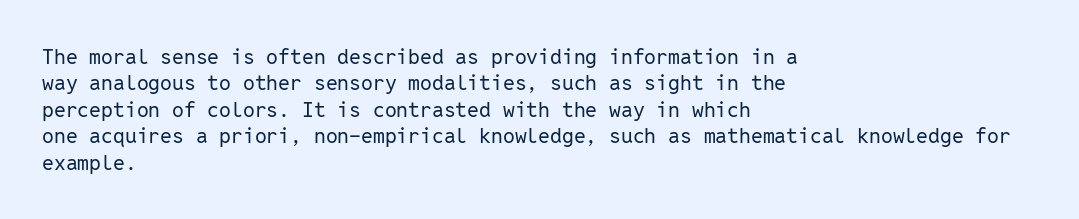
{"italic": "no", "bold": "no", "underline": "no", "align": "left", "line_spacing": "normal", "line_spacing_ratio": 1.26, "letter_spacing": "normal", "letter_spacing_em": 0.0, "glyph_px": 21}
